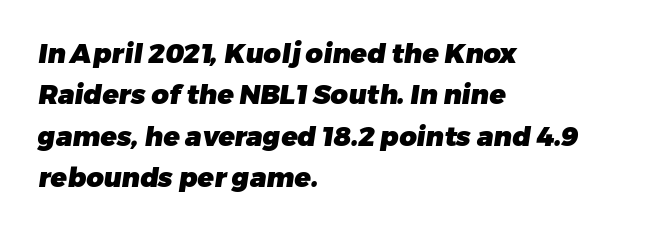
{"bold": "yes", "underline": "no", "align": "left", "line_spacing": "normal", "line_spacing_ratio": 1.53, "letter_spacing": "normal", "letter_spacing_em": 0.0, "glyph_px": 27}
